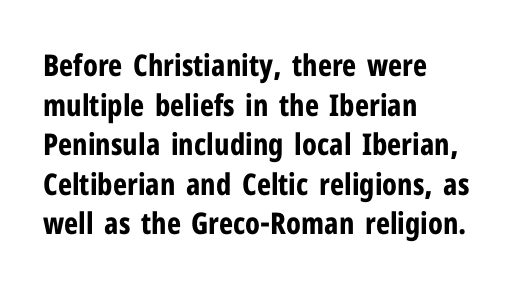
{"serif": "no", "italic": "no", "bold": "yes", "weight": "bold", "width": "condensed", "stroke_contrast": "low", "x_height": "medium", "monospaced": "no", "underline": "no", "align": "left", "line_spacing": "normal", "line_spacing_ratio": 1.32, "letter_spacing": "normal", "letter_spacing_em": 0.0, "glyph_px": 30}
